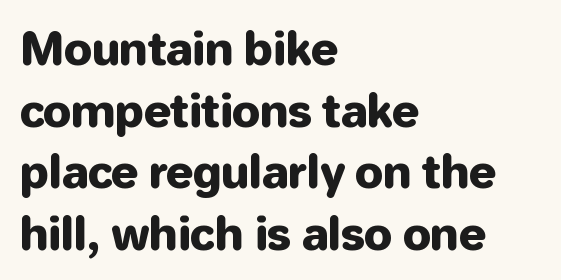
Q: Is the text italic (slanted)? A: No, it is upright.
Q: Is the typeface a serif or a sans-serif typeface? A: Sans-serif.
Q: Is the text underlined? A: No.
Q: How is the paragraph aligned? A: Left-aligned.
Q: Is the spacing between letters normal or unusually wide? A: Normal.
Q: Is the spacing between lines tight, normal or loose? A: Normal.
Q: Width (condensed, normal, or wide)? A: Normal.
Q: Stroke contrast? A: Low.
Q: x-height? A: Medium.
Q: Monospaced? A: No.
